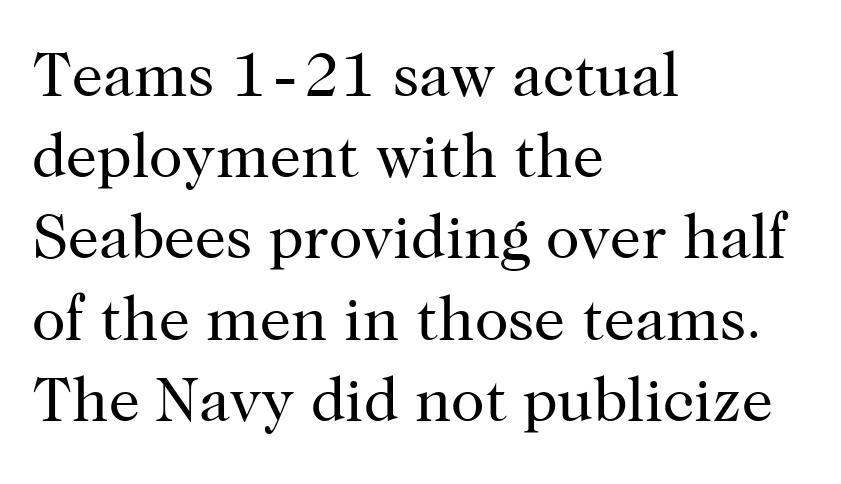
{"serif": "yes", "italic": "no", "bold": "no", "weight": "regular", "width": "normal", "stroke_contrast": "high", "x_height": "medium", "monospaced": "no", "underline": "no", "align": "left", "line_spacing": "normal", "line_spacing_ratio": 1.31, "letter_spacing": "normal", "letter_spacing_em": 0.0, "glyph_px": 62}
